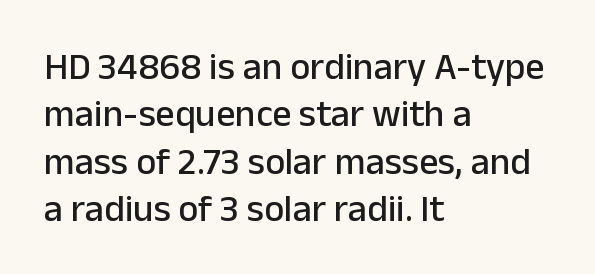
The image shows 38 px sans-serif type, upright; set left-aligned, normal line spacing (1.25x), normal letter spacing, not underlined; low stroke contrast and a medium x-height.
